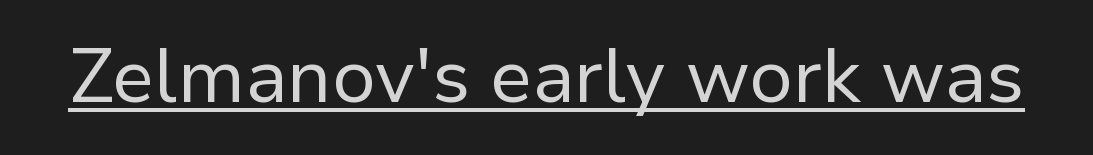
The image shows 75 px regular-weight sans-serif type, upright; set normal letter spacing, underlined; low stroke contrast and a medium x-height.
